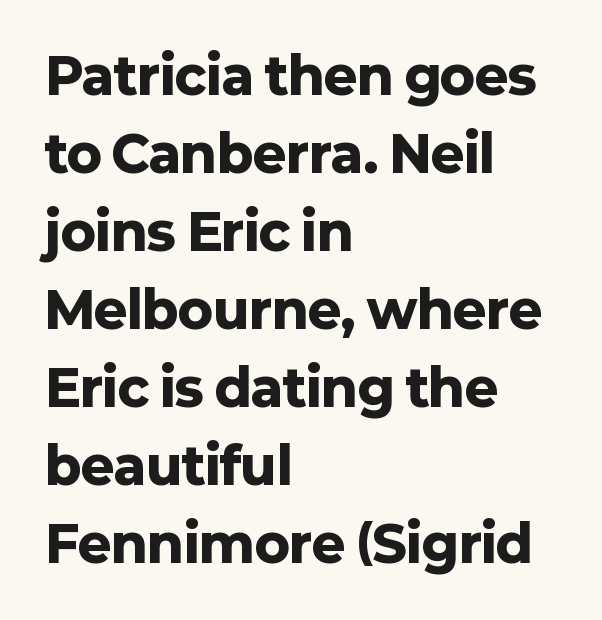
The image shows 51 px heavy sans-serif type, upright; set left-aligned, normal line spacing (1.53x), normal letter spacing, not underlined; low stroke contrast and a medium x-height.
